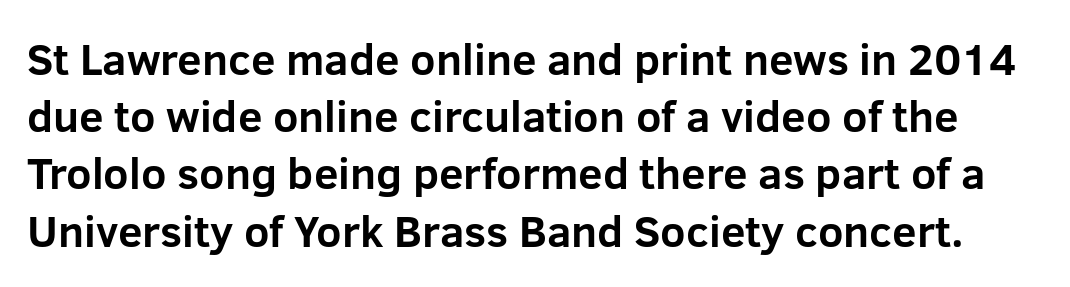
Varying glyph widths throughout — classic text-font behaviour. Unlike a traditional serif, this face leaves its strokes unadorned. Nothing unusual about the tracking: characters are spaced as the font intends. Is there much room between lines? A standard amount, neither cramped nor airy.
